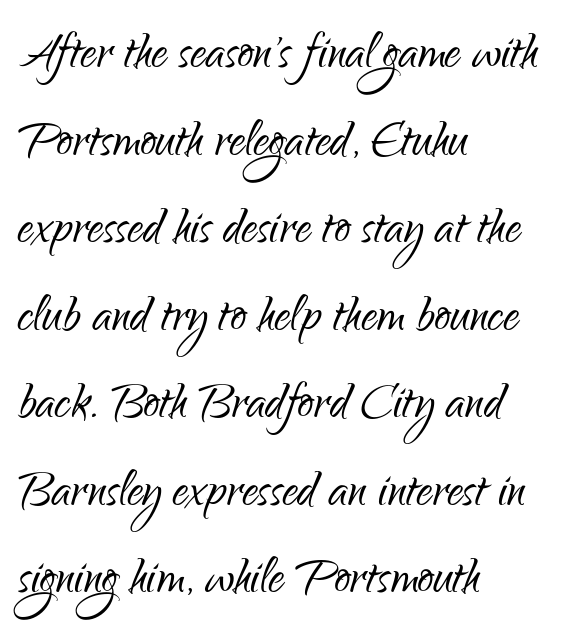
The foot of each line stays bare and open. The horizontal fit of the characters is conventional and even. Does the type have serifs? No, each stem ends abruptly. Here the designer chose a conventional face with non-uniform glyph widths. If you measured baseline to baseline, you'd find a middling distance.
